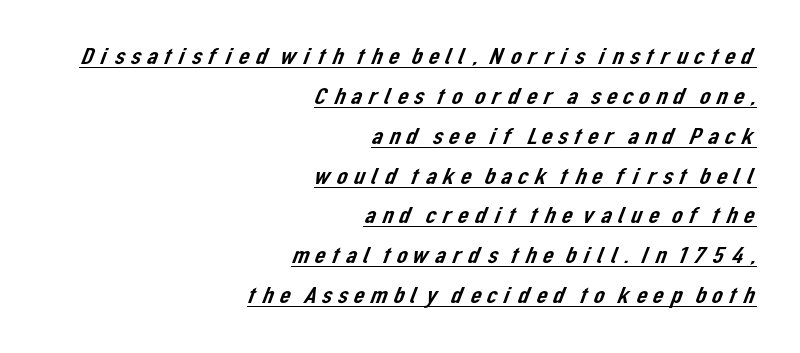
The image shows 24 px text type; set right-aligned, normal line spacing (1.66x), underlined.
